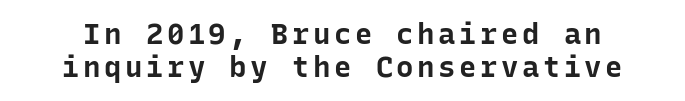
A dark, heavy texture on the line: the type is bold. Plain, unruled lines of type. Italic: no, the glyphs are upright roman. The type family on display is of the sans-serif kind.
